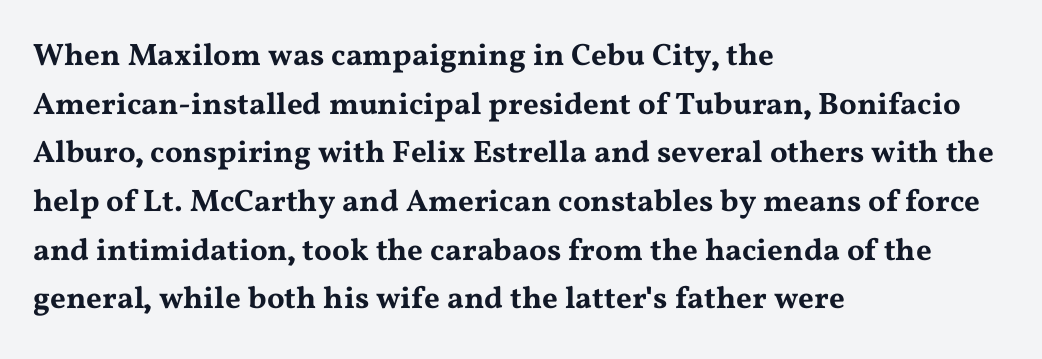
This rendering uses left alignment, leaving the right contour irregular. Is this a sans? No — the strokes have serifs. Honestly, the letter spacing is just normal — you wouldn't notice it. Proportional: the letters do not fall into vertical columns. Quick note: interline space is typical.
